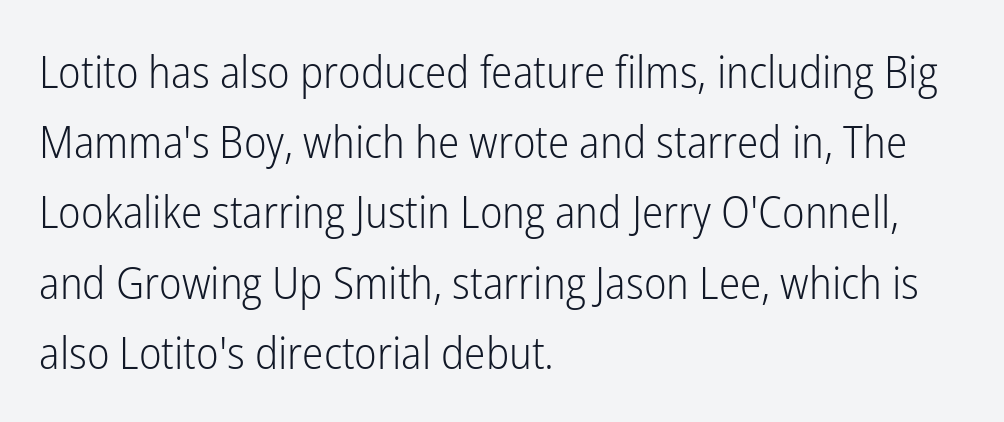
The image shows 45 px light, condensed sans-serif type, upright; set left-aligned, normal line spacing (1.56x), normal letter spacing, not underlined; low stroke contrast and a medium x-height.
